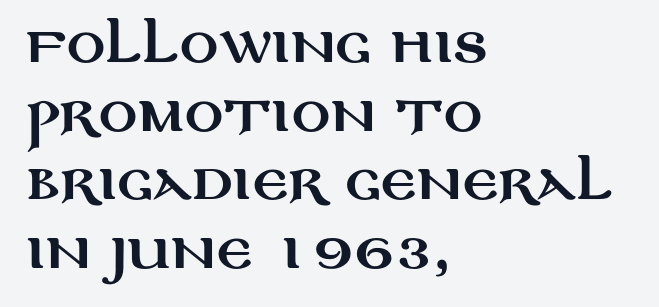
{"serif": "no", "italic": "no", "width": "wide", "stroke_contrast": "medium", "x_height": "large", "monospaced": "no", "underline": "no", "align": "left", "line_spacing": "normal", "line_spacing_ratio": 1.43, "letter_spacing": "normal", "letter_spacing_em": 0.0, "glyph_px": 48}
